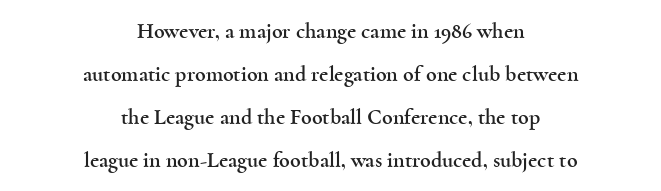
Q: Is the text italic (slanted)? A: No, it is upright.
Q: Is the text underlined? A: No.
Q: How is the paragraph aligned? A: Centered.
Q: Is the spacing between letters normal or unusually wide? A: Normal.
Q: Is the spacing between lines tight, normal or loose? A: Loose.
